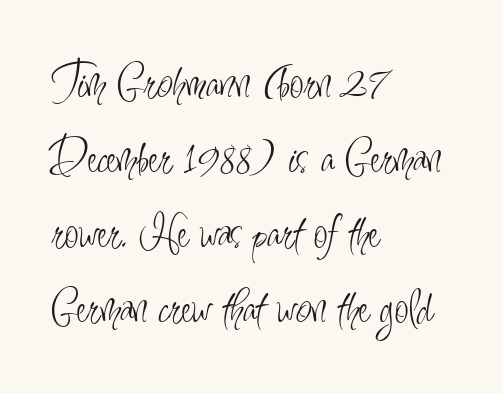
Where is the straight margin? On the left. Glance below the letters and you will spot only blank space. This sample uses a sans-serif face. The vertical gap from one line to the next is medium.
